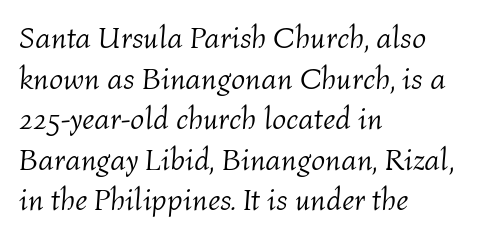
{"italic": "yes", "lean": "right", "slant_degrees": 4, "bold": "no", "weight": "light", "width": "normal", "stroke_contrast": "medium", "x_height": "medium", "monospaced": "no", "underline": "no", "align": "left", "line_spacing": "normal", "line_spacing_ratio": 1.31, "letter_spacing": "normal", "letter_spacing_em": 0.0, "glyph_px": 31}
